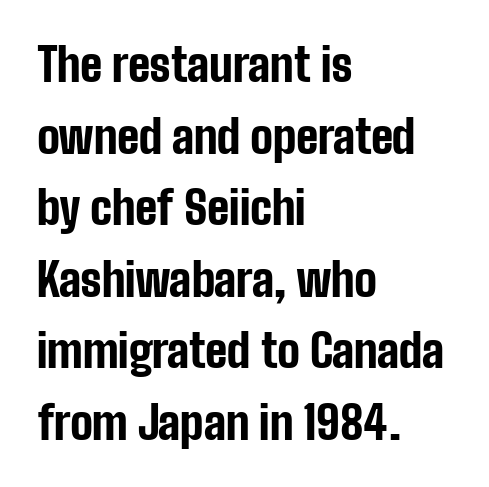
{"serif": "no", "italic": "no", "bold": "yes", "weight": "bold", "width": "condensed", "stroke_contrast": "low", "x_height": "medium", "monospaced": "no", "underline": "no", "align": "left", "line_spacing": "normal", "line_spacing_ratio": 1.59, "letter_spacing": "normal", "letter_spacing_em": 0.0, "glyph_px": 45}
